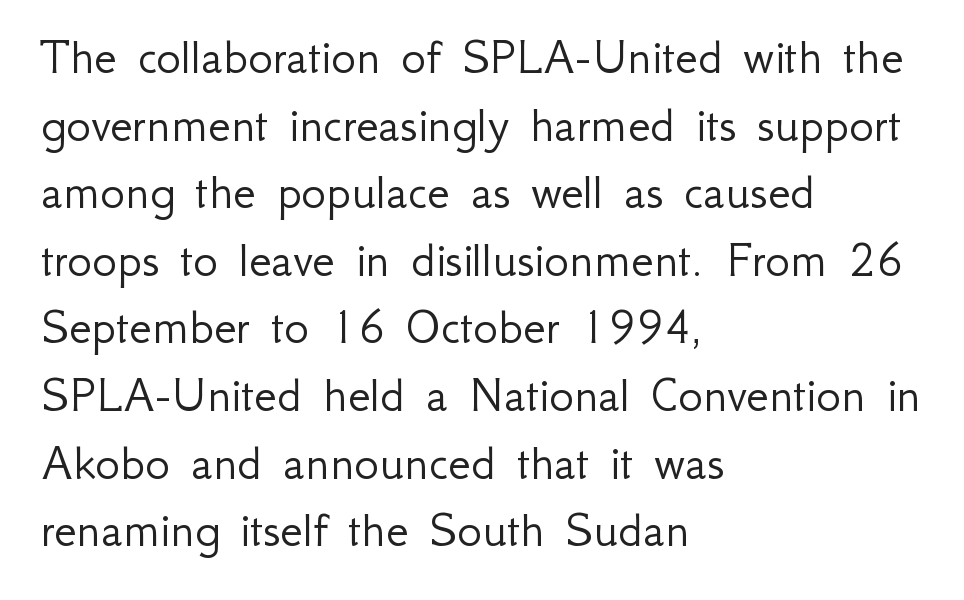
The image shows 52 px light sans-serif type, upright; set left-aligned, normal line spacing (1.3x), normal letter spacing, not underlined; low stroke contrast and a small x-height.
